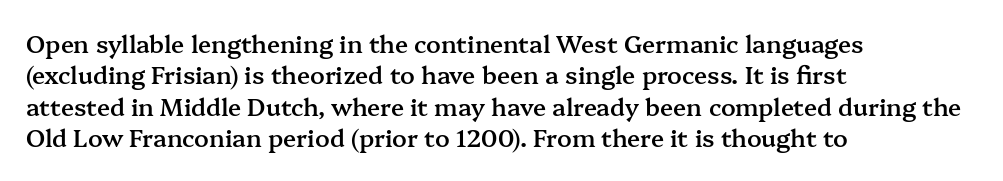
Q: Is the text bold? A: Semi-bold.
Q: Is the text italic (slanted)? A: No, it is upright.
Q: Is the text underlined? A: No.
Q: How is the paragraph aligned? A: Left-aligned.
Q: Is the spacing between letters normal or unusually wide? A: Normal.
Q: Is the spacing between lines tight, normal or loose? A: Normal.
